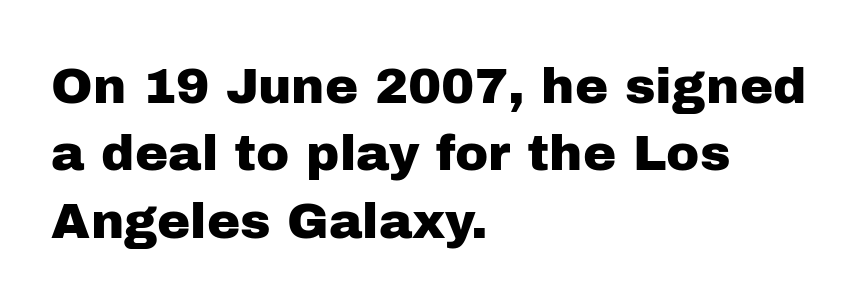
Q: Is the text italic (slanted)? A: No, it is upright.
Q: Is the typeface a serif or a sans-serif typeface? A: Sans-serif.
Q: Is the text underlined? A: No.
Q: How is the paragraph aligned? A: Left-aligned.
Q: Is the spacing between letters normal or unusually wide? A: Normal.
Q: Is the spacing between lines tight, normal or loose? A: Normal.
Q: Width (condensed, normal, or wide)? A: Normal.
Q: Stroke contrast? A: Low.
Q: x-height? A: Medium.
Q: Monospaced? A: No.
